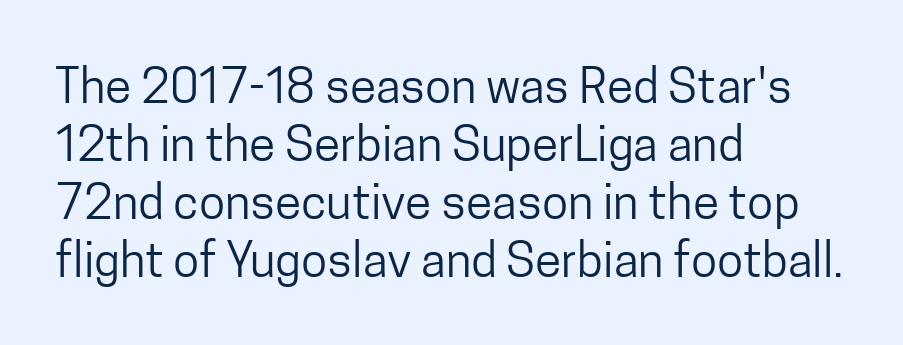
There is no visible air inserted between adjacent glyphs. It's the straight-up-and-down kind of type. All the whitespace from short lines collects on the right. Rule under the text: the space is simply empty. The rendering uses natural spacing where letterforms have individual widths.
